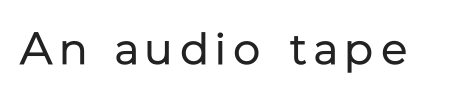
Q: Is the text bold? A: No.
Q: Is the text italic (slanted)? A: No, it is upright.
Q: Is the typeface a serif or a sans-serif typeface? A: Sans-serif.
Q: Is the text underlined? A: No.
Q: Width (condensed, normal, or wide)? A: Normal.
Q: Stroke contrast? A: Low.
Q: x-height? A: Medium.
Q: Monospaced? A: No.
